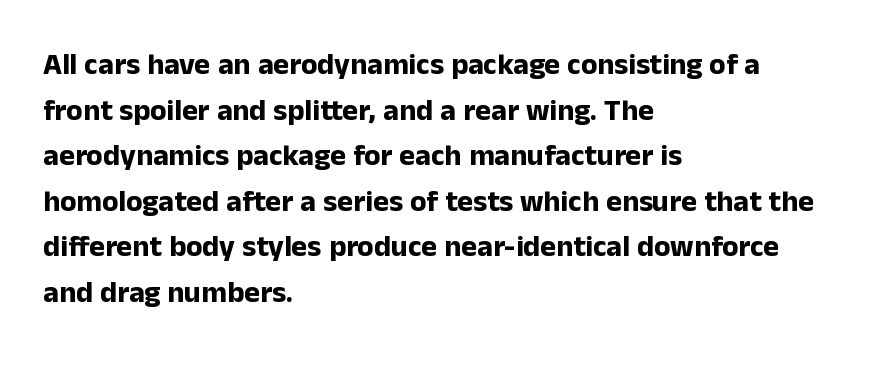
The image shows 30 px bold sans-serif type, upright; set left-aligned, normal line spacing (1.52x), normal letter spacing, not underlined; low stroke contrast and a medium x-height.
